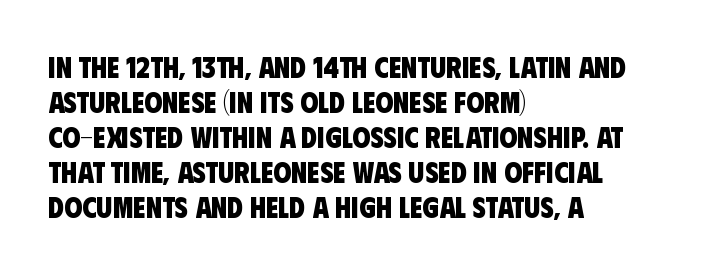
{"serif": "no", "bold": "yes", "weight": "heavy", "width": "condensed", "stroke_contrast": "low", "x_height": "large", "monospaced": "no", "underline": "no", "align": "left", "line_spacing_ratio": 1.21, "letter_spacing": "normal", "letter_spacing_em": 0.0, "glyph_px": 29}
